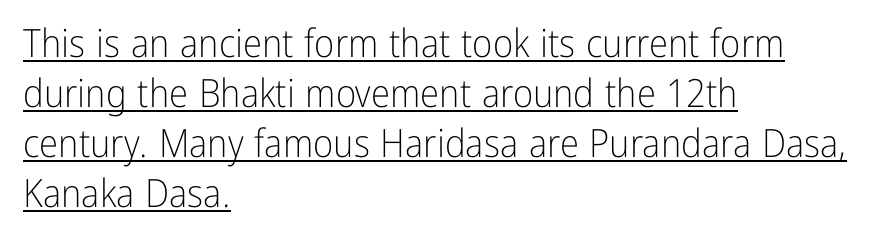
Varying glyph widths throughout — classic text-font behaviour. Summary of weight: not heavy and not bold. Font category for this specimen: sans-serif. You can see a thin bar hugging the bottom of the glyphs. This sample uses an upright cut, with every glyph sitting square on the baseline.
